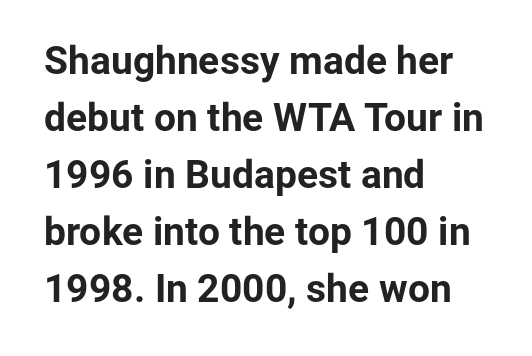
{"serif": "no", "italic": "no", "bold": "yes", "weight": "bold", "width": "normal", "stroke_contrast": "low", "x_height": "medium", "monospaced": "no", "underline": "no", "align": "left", "line_spacing": "normal", "line_spacing_ratio": 1.46, "letter_spacing": "normal", "letter_spacing_em": 0.0, "glyph_px": 39}
